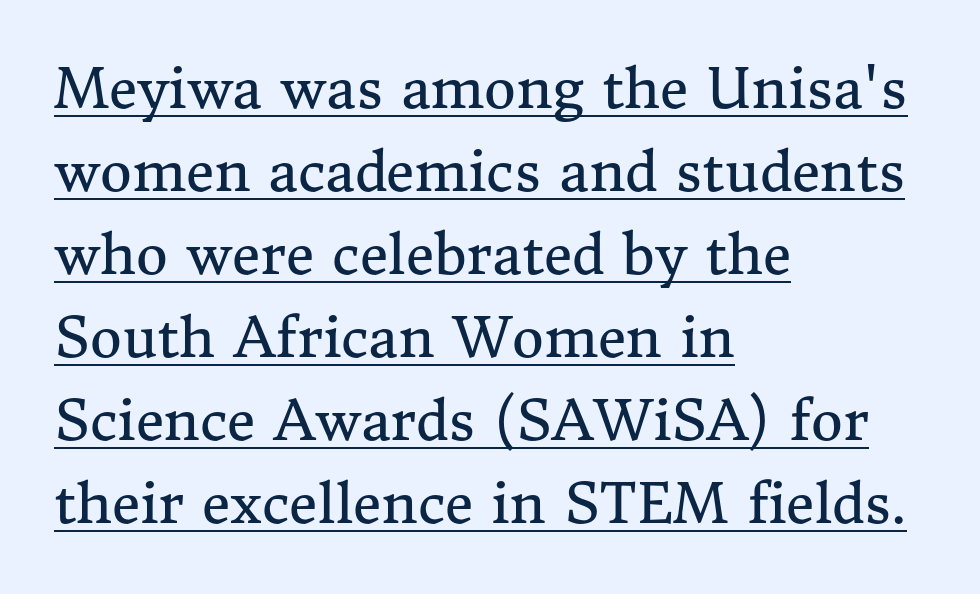
Q: Is the text bold? A: No.
Q: Is the text italic (slanted)? A: No, it is upright.
Q: Is the typeface a serif or a sans-serif typeface? A: Serif.
Q: Is the text underlined? A: Yes.
Q: How is the paragraph aligned? A: Left-aligned.
Q: Is the spacing between letters normal or unusually wide? A: Normal.
Q: Is the spacing between lines tight, normal or loose? A: Normal.
Q: Width (condensed, normal, or wide)? A: Normal.
Q: Stroke contrast? A: Medium.
Q: x-height? A: Medium.
Q: Monospaced? A: No.
